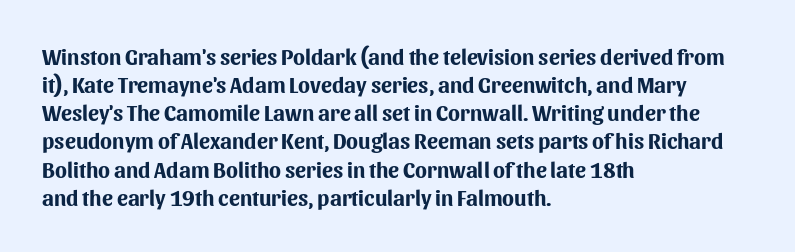
The passage is arranged the way most books set body copy — flush left. No word sits above an underline. Nobody touched the tracking dial on this one. Stroke thickness is high; the sample reads as a true bold.
